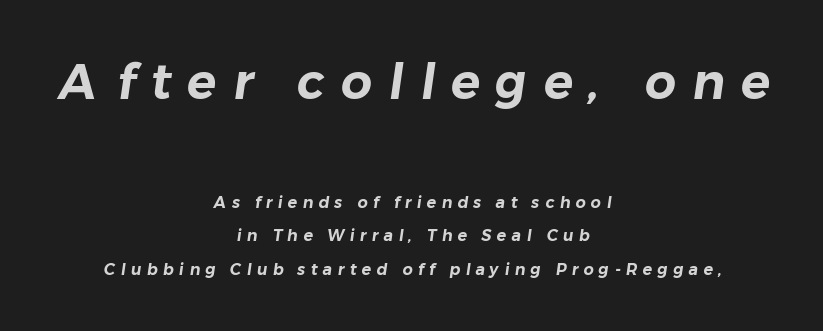
The image shows 49 px sans-serif type; set centered, loose line spacing (2.08x), unusually wide letter spacing (+0.33 em), not underlined; the first (top) block is 3.06x larger; low stroke contrast and a medium x-height.
